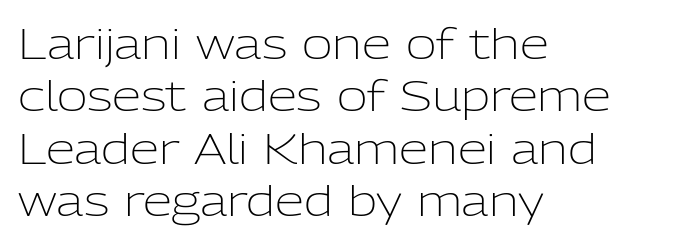
The image shows 42 px light sans-serif type, upright; set left-aligned, normal line spacing (1.25x), normal letter spacing, not underlined; low stroke contrast and a medium x-height.
